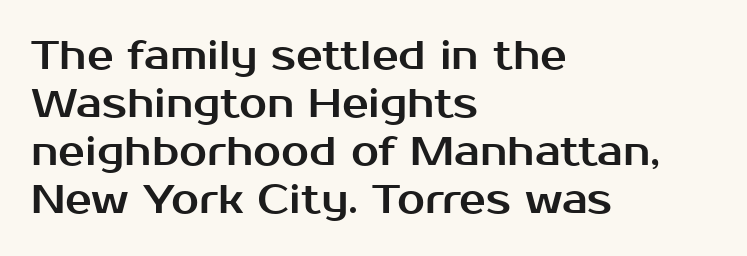
The zone under the glyphs is completely vacant. Tall strokes in this sample are plumb rather than angled. No feet cap the strokes, marking this as sans-serif type. The rendering anchors every line to the left-hand side.
